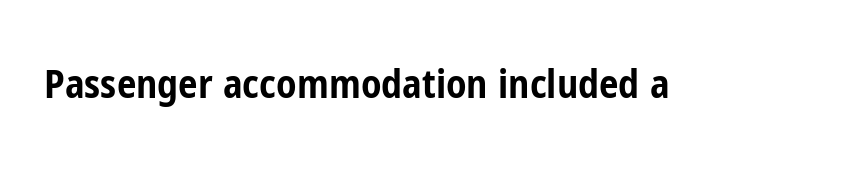
The letters carry no serifs — their stems end cleanly without finishing strokes. The letters advance in unequal steps, a hallmark of proportional type. These words are printed bold, with thick strokes throughout. The axis of the letterforms is exactly vertical.
